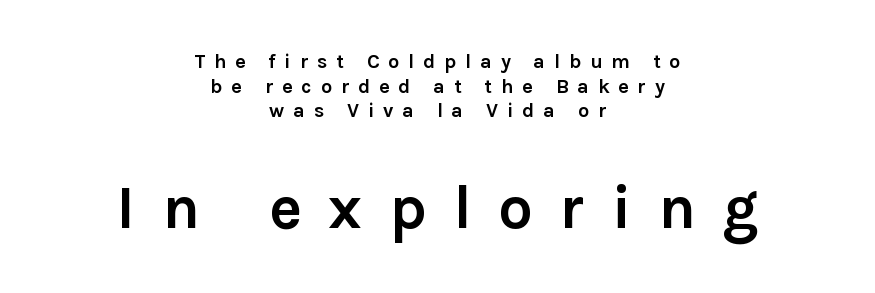
Q: Is the text bold? A: Yes.
Q: Is the text italic (slanted)? A: No, it is upright.
Q: Is the typeface a serif or a sans-serif typeface? A: Sans-serif.
Q: Is the text underlined? A: No.
Q: How is the paragraph aligned? A: Centered.
Q: Is the spacing between letters normal or unusually wide? A: Unusually wide.
Q: Which block of text is set in a larger size, the first (top) or the second (bottom)? A: The second (bottom) one.
Q: Width (condensed, normal, or wide)? A: Normal.
Q: Stroke contrast? A: Low.
Q: x-height? A: Medium.
Q: Monospaced? A: No.
